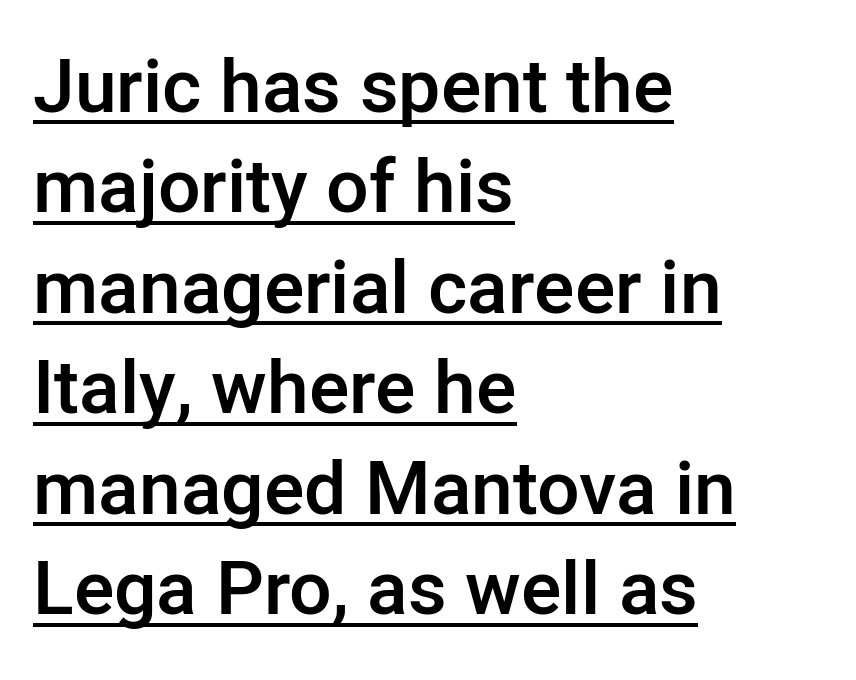
Grotesque or geometric, the face here clearly has no serifs. Horizontally, the lines are justified to the leading edge only. The passage shown is typed in a proportional face where columns would drift. Underlined type. The rows are spaced the way most documents space them.
